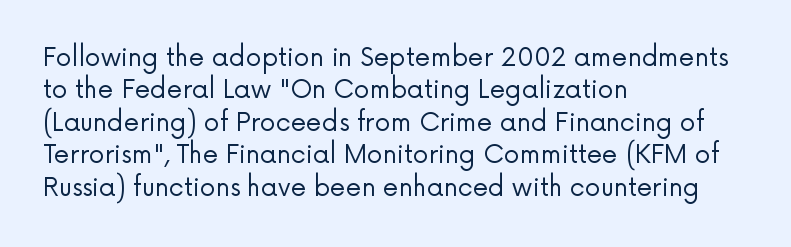
The words here are not underlined. Whoever set this chose a conventional vertical rhythm. Honestly, the letter spacing is just normal — you wouldn't notice it. Tall strokes in this sample are plumb rather than angled. Compared with a centered layout, this one pins lines to the left instead. The weight tops out at a normal text grade.
